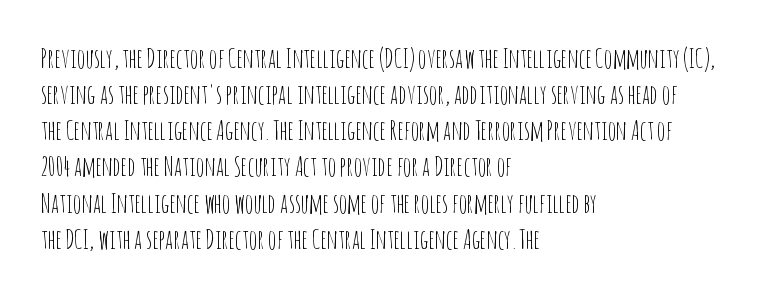
The image shows 26 px text type, upright; set left-aligned, normal line spacing (1.39x), normal letter spacing, not underlined.
